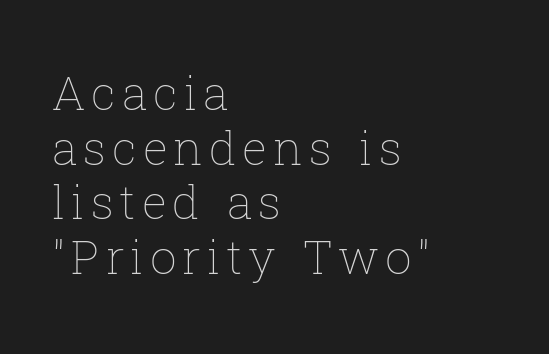
{"italic": "no", "bold": "no", "weight": "thin", "width": "normal", "stroke_contrast": "low", "x_height": "medium", "monospaced": "no", "underline": "no", "align": "left", "line_spacing_ratio": 1.16, "glyph_px": 47}
